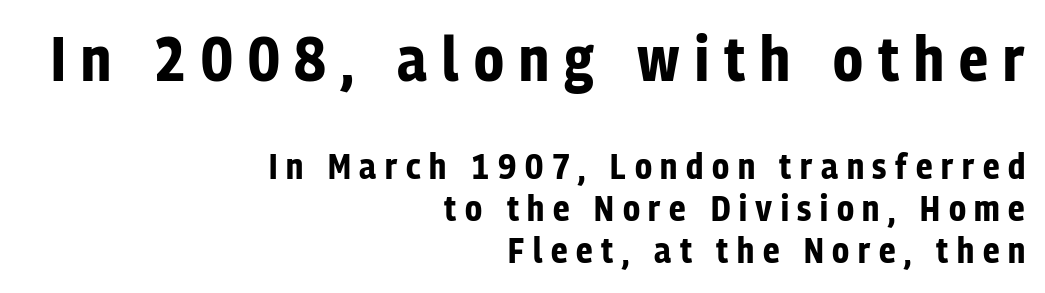
{"serif": "no", "italic": "no", "bold": "yes", "weight": "bold", "width": "condensed", "stroke_contrast": "low", "x_height": "medium", "monospaced": "no", "underline": "no", "align": "right", "line_spacing_ratio": 1.17, "letter_spacing": "wide", "letter_spacing_em": 0.24, "larger_block": "first", "size_ratio": 1.75, "glyph_px": 63}
